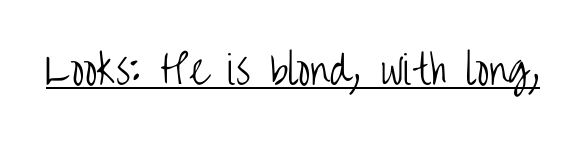
{"serif": "no", "italic": "no", "bold": "no", "weight": "light", "width": "condensed", "stroke_contrast": "low", "x_height": "large", "monospaced": "no", "underline": "yes", "letter_spacing": "normal", "letter_spacing_em": 0.0, "glyph_px": 39}
